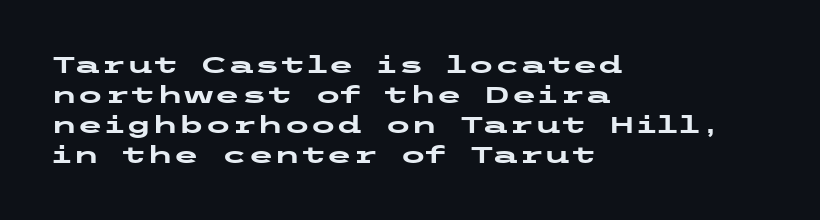
The characters look thick and weighty, a clear bold. Rows of type keep a routine distance in the vertical direction. Each word holds together tightly as a unit, with standard inter-letter gaps. Does the copy run flush right? No — it runs flush left. Beneath every word, the page is bare.
